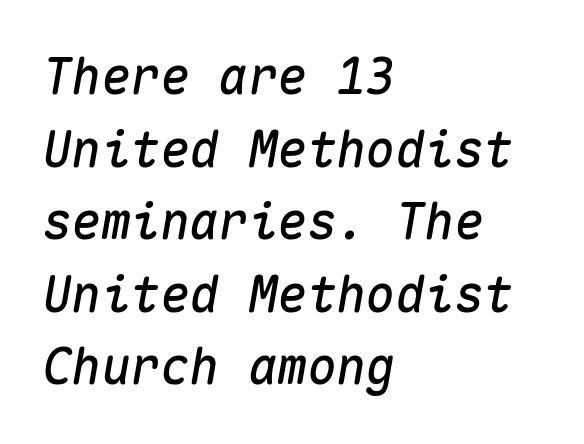
The passage shown stacks its lines at a standard gap. Looking at the ascenders, they clearly lean. The face used here is rendered with its standard letterfit. Check under the words: just untouched page. Here the designer chose a console-style face with uniform glyph widths. The lines in this sample share a left origin and differ only in where they stop.
